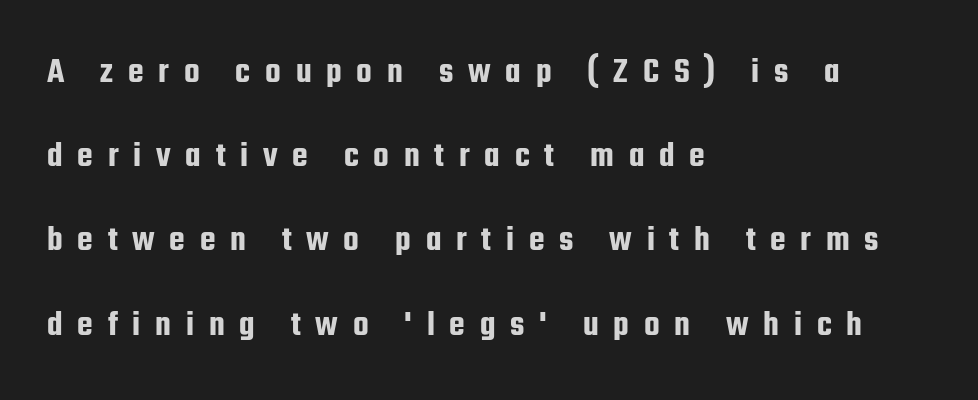
{"serif": "no", "italic": "no", "width": "condensed", "stroke_contrast": "low", "x_height": "medium", "monospaced": "no", "underline": "no", "align": "left", "line_spacing": "loose", "line_spacing_ratio": 2.34, "letter_spacing": "wide", "letter_spacing_em": 0.41, "glyph_px": 36}
